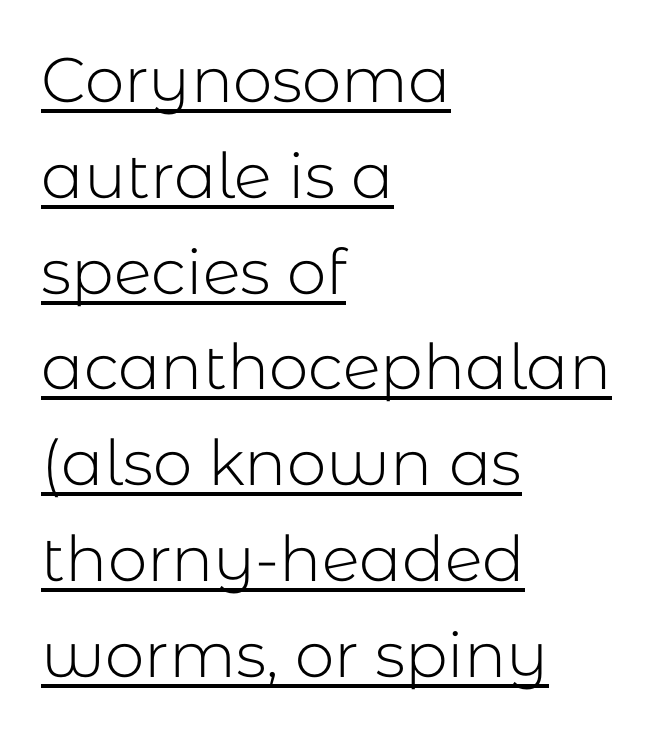
Q: Is the text bold? A: No.
Q: Is the text italic (slanted)? A: No, it is upright.
Q: Is the typeface a serif or a sans-serif typeface? A: Sans-serif.
Q: Is the text underlined? A: Yes.
Q: How is the paragraph aligned? A: Left-aligned.
Q: Is the spacing between letters normal or unusually wide? A: Normal.
Q: Is the spacing between lines tight, normal or loose? A: Normal.
Q: Width (condensed, normal, or wide)? A: Normal.
Q: Stroke contrast? A: Low.
Q: x-height? A: Medium.
Q: Monospaced? A: No.
